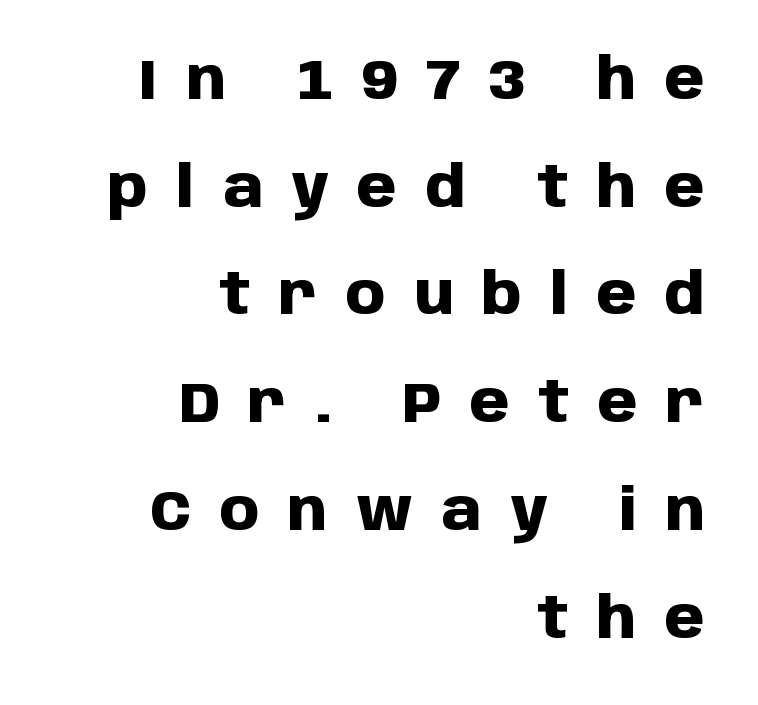
Heft: maximum for text — a bold. The glyphs are unaccompanied by any horizontal stroke below them. Does the copy run flush right? Yes — the right margin is perfectly even. Italic? Not at all — the glyphs are vertical. The rendering inserts visible extra space after every character.
